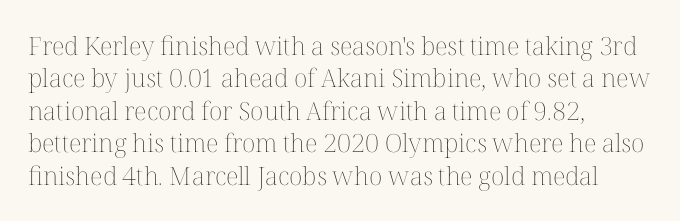
{"italic": "no", "bold": "no", "underline": "no", "align": "left", "line_spacing": "normal", "line_spacing_ratio": 1.3, "letter_spacing": "normal", "letter_spacing_em": 0.0, "glyph_px": 25}
